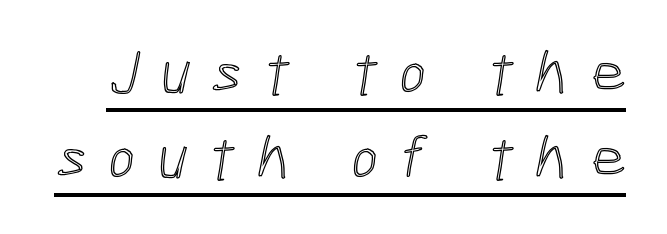
Every word sits above its own underline. Each letter keeps its own natural width here, so spacing adapts to shape. Reading down the column, the eye jumps a familiar distance to each next line. How are the letters spaced? Widely, with obvious added tracking.
